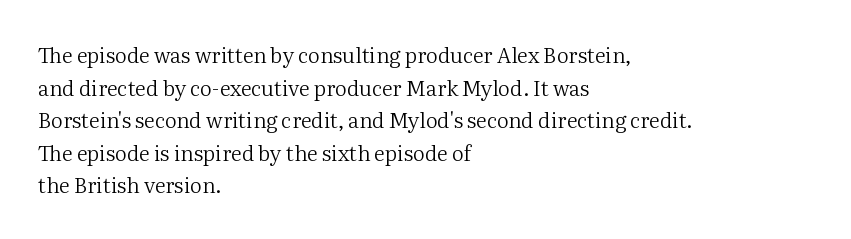
Q: Is the text bold? A: No.
Q: Is the text italic (slanted)? A: No, it is upright.
Q: Is the text underlined? A: No.
Q: How is the paragraph aligned? A: Left-aligned.
Q: Is the spacing between letters normal or unusually wide? A: Normal.
Q: Is the spacing between lines tight, normal or loose? A: Normal.
